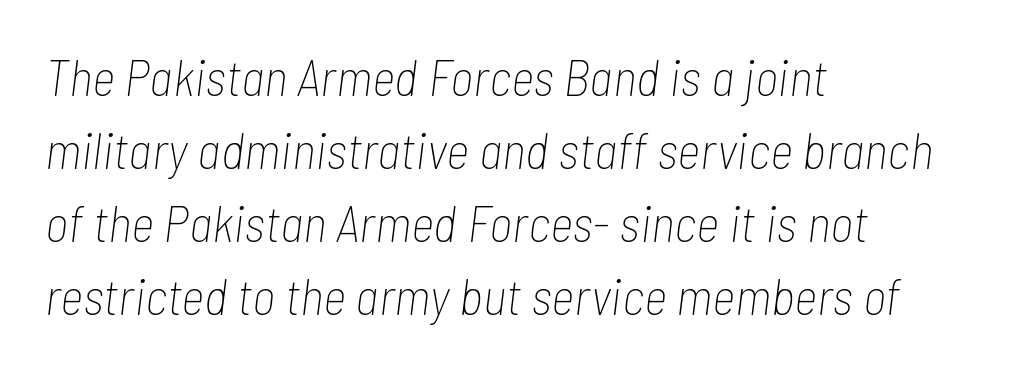
The rendering uses natural spacing where letterforms have individual widths. These lines stack with their left ends in a neat column. The gap between lines stays unmarked. Students, note that the glyphs here touch the page at normal intervals. Vertical stems look standard width or narrower in stroke. The rendering applies a slant to the glyphs.
